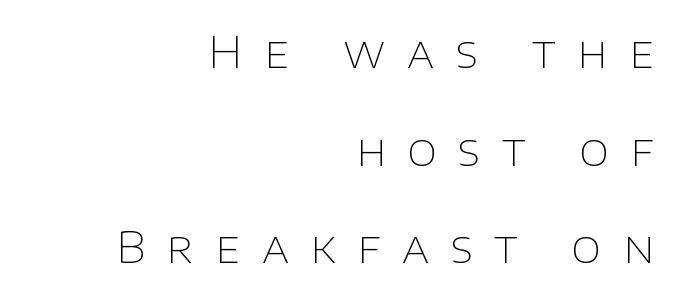
The image shows 43 px thin sans-serif type, upright; set right-aligned, loose line spacing (2.27x), unusually wide letter spacing (+0.5 em), not underlined; low stroke contrast and a large x-height.
